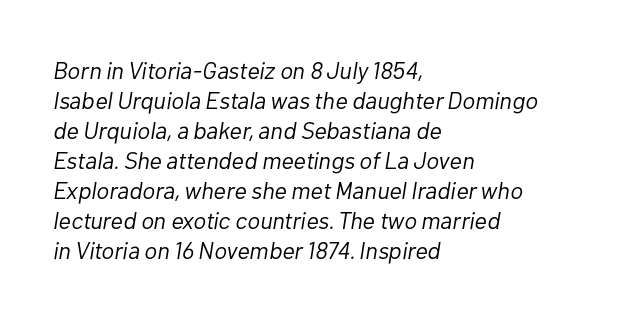
The image shows 24 px text type, italic (leaning right); set left-aligned, normal line spacing (1.25x), normal letter spacing, not underlined.
